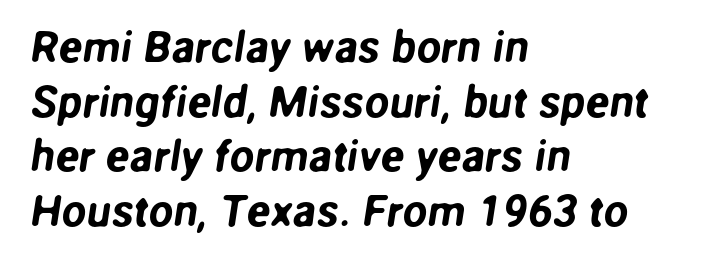
Q: Is the typeface a serif or a sans-serif typeface? A: Sans-serif.
Q: Is the text underlined? A: No.
Q: How is the paragraph aligned? A: Left-aligned.
Q: Is the spacing between letters normal or unusually wide? A: Normal.
Q: Width (condensed, normal, or wide)? A: Normal.
Q: Stroke contrast? A: Low.
Q: x-height? A: Medium.
Q: Monospaced? A: No.
